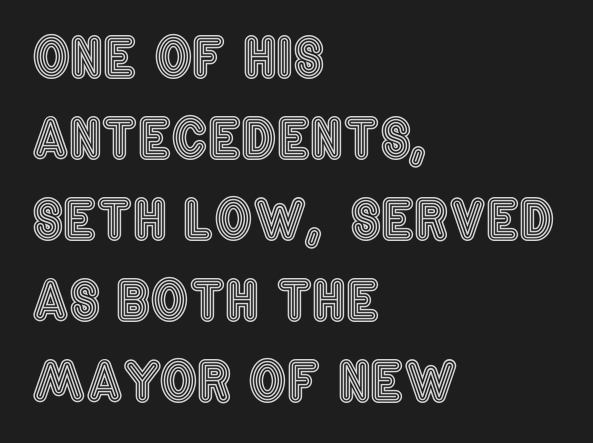
Q: Is the text italic (slanted)? A: No, it is upright.
Q: Is the text underlined? A: No.
Q: How is the paragraph aligned? A: Left-aligned.
Q: Is the spacing between letters normal or unusually wide? A: Normal.
Q: Is the spacing between lines tight, normal or loose? A: Normal.
Q: Width (condensed, normal, or wide)? A: Condensed.
Q: x-height? A: Large.
Q: Monospaced? A: No.
